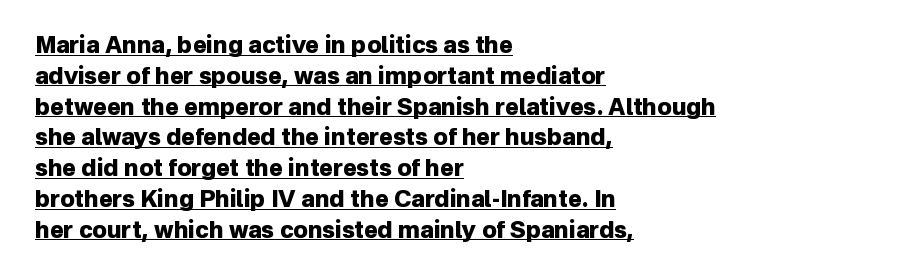
{"italic": "no", "bold": "yes", "underline": "yes", "align": "left", "line_spacing": "normal", "line_spacing_ratio": 1.34, "letter_spacing": "normal", "letter_spacing_em": 0.0, "glyph_px": 23}
